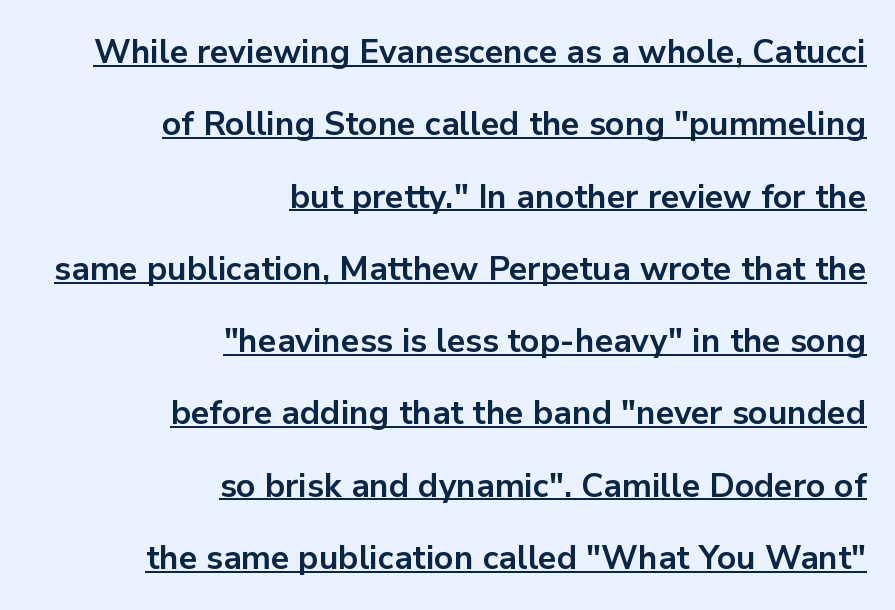
Q: Is the text bold? A: Yes.
Q: Is the text italic (slanted)? A: No, it is upright.
Q: Is the typeface a serif or a sans-serif typeface? A: Sans-serif.
Q: Is the text underlined? A: Yes.
Q: How is the paragraph aligned? A: Right-aligned.
Q: Is the spacing between letters normal or unusually wide? A: Normal.
Q: Is the spacing between lines tight, normal or loose? A: Loose.
Q: Width (condensed, normal, or wide)? A: Normal.
Q: Stroke contrast? A: Low.
Q: x-height? A: Medium.
Q: Monospaced? A: No.
